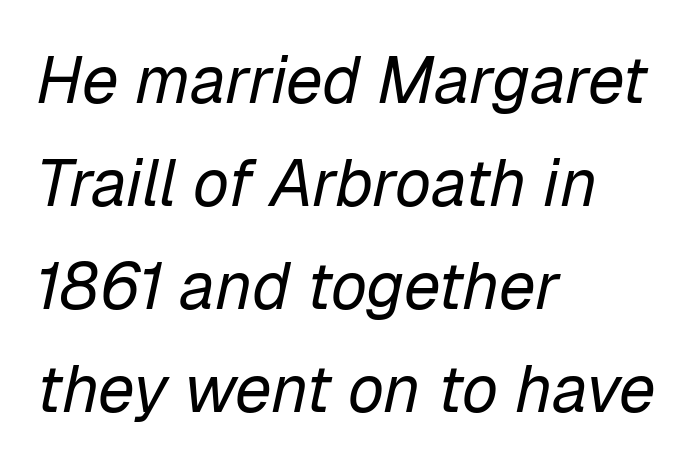
{"italic": "yes", "lean": "right", "slant_degrees": 12, "bold": "no", "weight": "regular", "width": "normal", "stroke_contrast": "low", "x_height": "medium", "monospaced": "no", "underline": "no", "align": "left", "line_spacing": "normal", "line_spacing_ratio": 1.56, "letter_spacing": "normal", "letter_spacing_em": 0.0, "glyph_px": 66}
